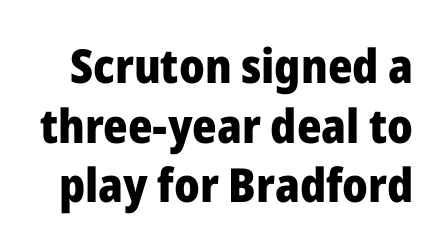
{"serif": "no", "italic": "no", "bold": "yes", "weight": "heavy", "width": "normal", "stroke_contrast": "low", "x_height": "medium", "monospaced": "no", "underline": "no", "line_spacing": "normal", "line_spacing_ratio": 1.27, "letter_spacing": "normal", "letter_spacing_em": 0.0, "glyph_px": 47}
